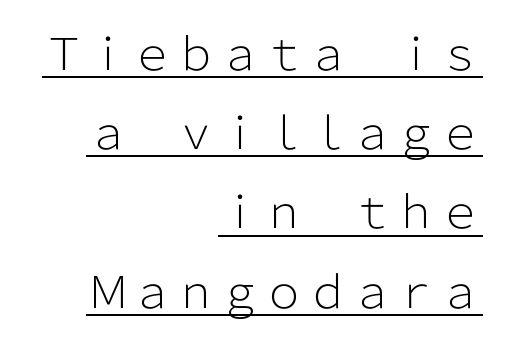
The image shows 44 px light sans-serif type, upright; set right-aligned, line spacing 1.8x, normal letter spacing, underlined; low stroke contrast and a medium x-height.
